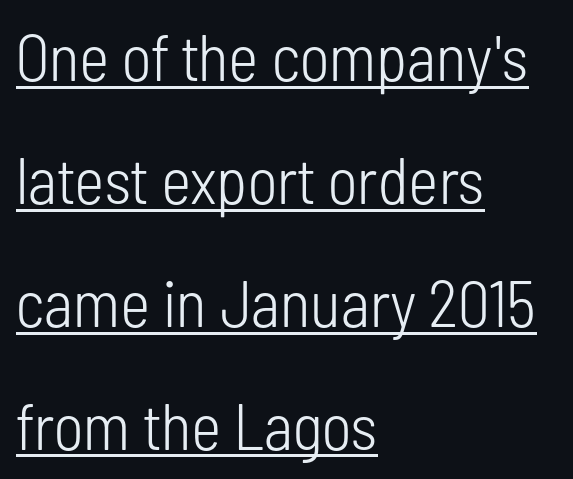
Q: Is the text bold? A: No.
Q: Is the text italic (slanted)? A: No, it is upright.
Q: Is the typeface a serif or a sans-serif typeface? A: Sans-serif.
Q: Is the text underlined? A: Yes.
Q: How is the paragraph aligned? A: Left-aligned.
Q: Is the spacing between letters normal or unusually wide? A: Normal.
Q: Width (condensed, normal, or wide)? A: Condensed.
Q: Stroke contrast? A: Low.
Q: x-height? A: Medium.
Q: Monospaced? A: No.
